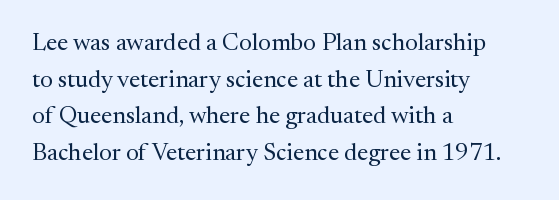
Standard letterfit; no display-style spreading of the glyphs. No chunkiness to these letters — they're not bold. This is roman type, the default non-slanted kind. Does the copy run flush right? No — it runs flush left.
